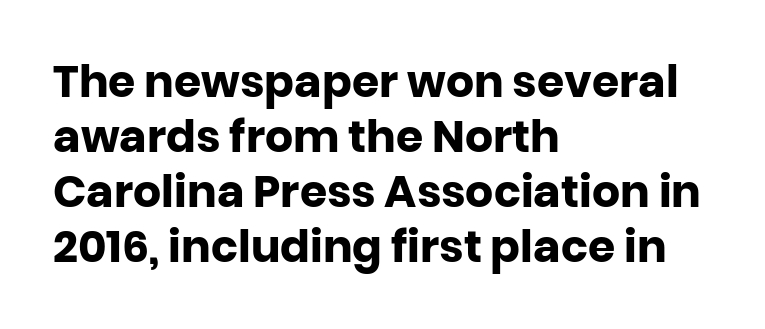
{"serif": "no", "italic": "no", "bold": "yes", "weight": "heavy", "width": "normal", "stroke_contrast": "low", "x_height": "large", "monospaced": "no", "underline": "no", "align": "left", "line_spacing": "normal", "line_spacing_ratio": 1.25, "letter_spacing": "normal", "letter_spacing_em": 0.0, "glyph_px": 44}
